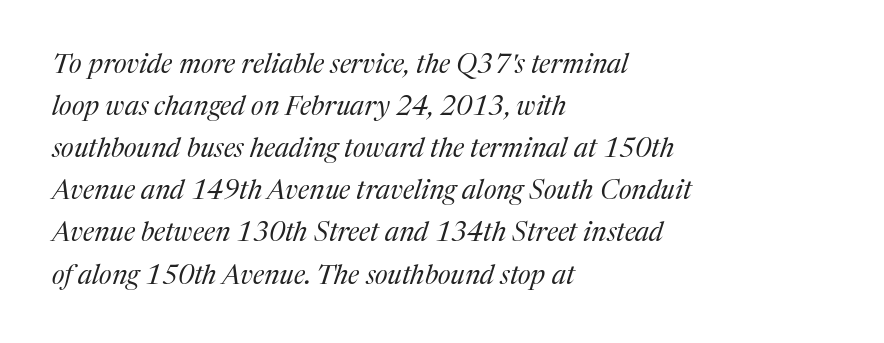
{"italic": "yes", "lean": "right", "slant_degrees": 17, "bold": "no", "underline": "no", "align": "left", "line_spacing": "normal", "line_spacing_ratio": 1.56, "letter_spacing": "normal", "letter_spacing_em": 0.0, "glyph_px": 27}
